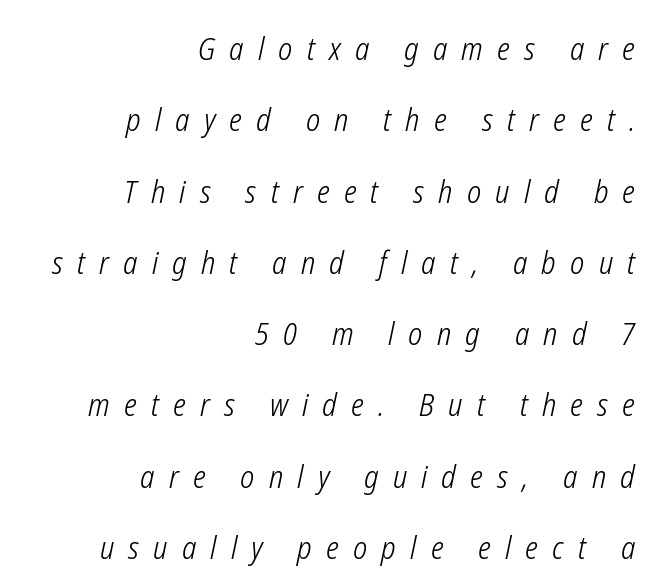
{"italic": "yes", "lean": "right", "slant_degrees": 12, "bold": "no", "weight": "light", "width": "condensed", "stroke_contrast": "low", "x_height": "medium", "monospaced": "no", "underline": "no", "align": "right", "line_spacing": "loose", "line_spacing_ratio": 2.3, "letter_spacing": "wide", "letter_spacing_em": 0.46, "glyph_px": 31}
